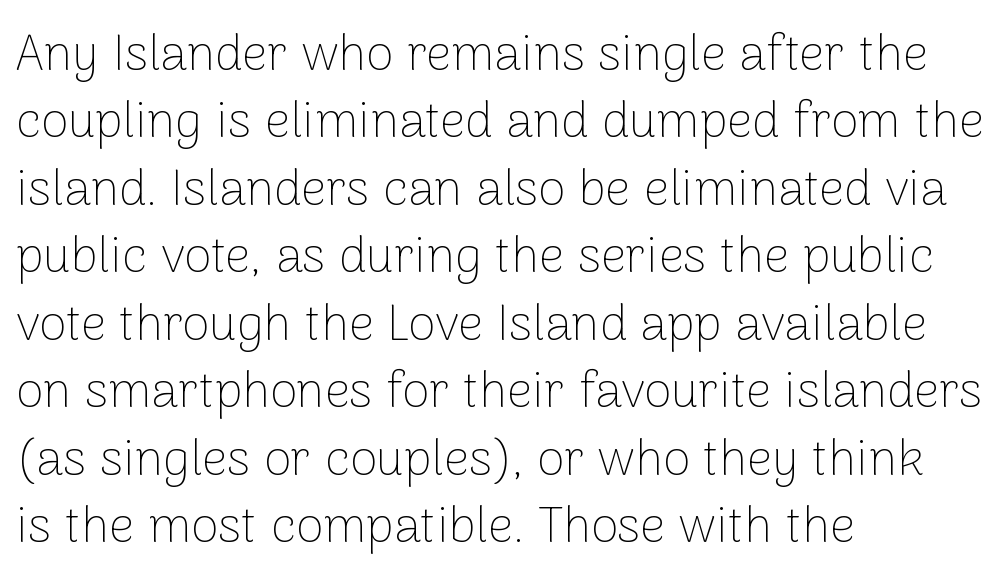
{"serif": "no", "italic": "no", "bold": "no", "weight": "thin", "width": "normal", "stroke_contrast": "low", "x_height": "medium", "monospaced": "no", "underline": "no", "align": "left", "line_spacing": "normal", "line_spacing_ratio": 1.35, "letter_spacing": "normal", "letter_spacing_em": 0.0, "glyph_px": 50}
